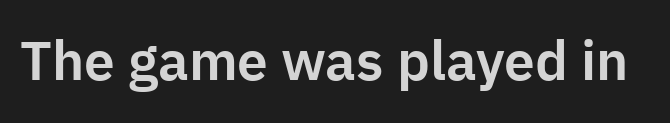
Is this a fixed-width face? No — the glyphs have proportional, varying widths. Font category for this specimen: sans-serif. Descenders are the only things crossing below the line. Ordinary non-slanted type is in use.
